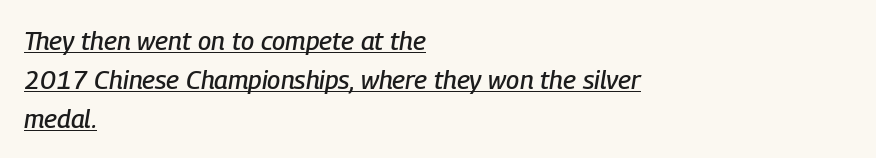
The horizontal fit of the characters is conventional and even. A typesetter would call this leading conventional body-copy spacing. Looking at the ascenders, they clearly lean. One-word summary of the alignment: left. This rendering features underlined lettering.
